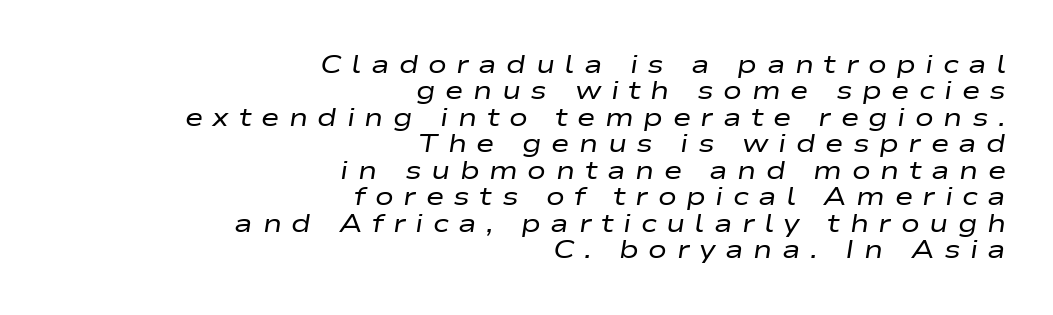
{"italic": "yes", "lean": "right", "slant_degrees": 9, "bold": "no", "underline": "no", "align": "right", "line_spacing": "tight", "line_spacing_ratio": 1.06, "letter_spacing": "wide", "letter_spacing_em": 0.38, "glyph_px": 25}
